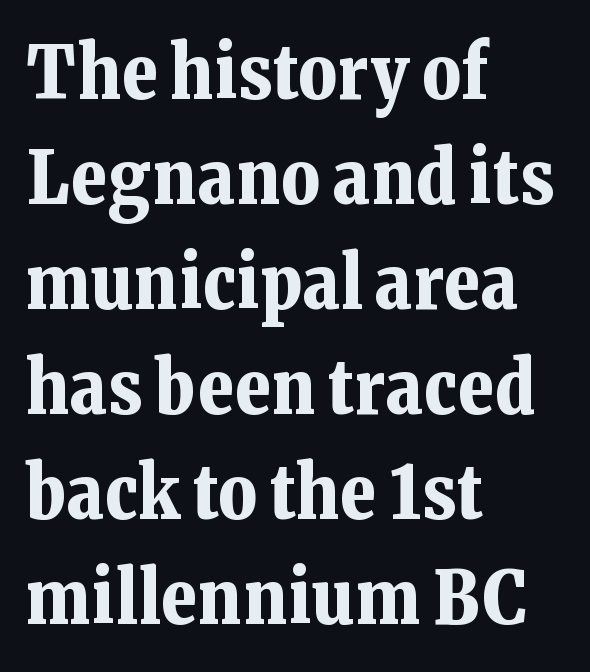
Q: Is the text bold? A: Yes.
Q: Is the text italic (slanted)? A: No, it is upright.
Q: Is the typeface a serif or a sans-serif typeface? A: Serif.
Q: Is the text underlined? A: No.
Q: How is the paragraph aligned? A: Left-aligned.
Q: Is the spacing between letters normal or unusually wide? A: Normal.
Q: Is the spacing between lines tight, normal or loose? A: Normal.
Q: Width (condensed, normal, or wide)? A: Normal.
Q: Stroke contrast? A: Low.
Q: x-height? A: Medium.
Q: Monospaced? A: No.
